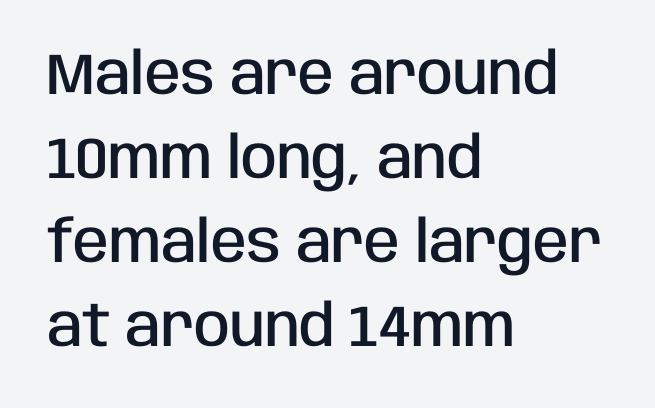
The image shows 58 px semibold, condensed sans-serif type, upright; set left-aligned, normal line spacing (1.45x), normal letter spacing, not underlined; low stroke contrast and a large x-height.
